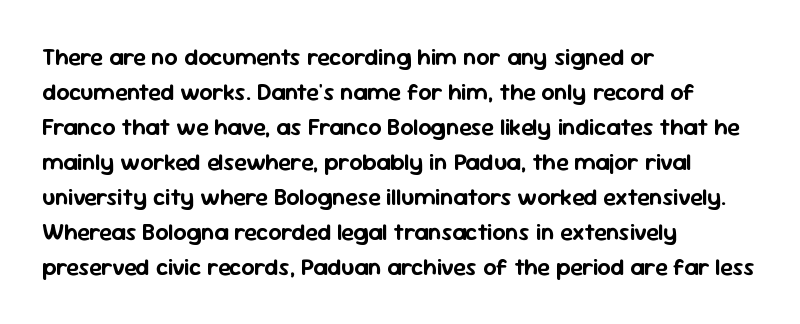
{"italic": "no", "underline": "no", "align": "left", "line_spacing": "normal", "line_spacing_ratio": 1.52, "letter_spacing": "normal", "letter_spacing_em": 0.0, "glyph_px": 23}
